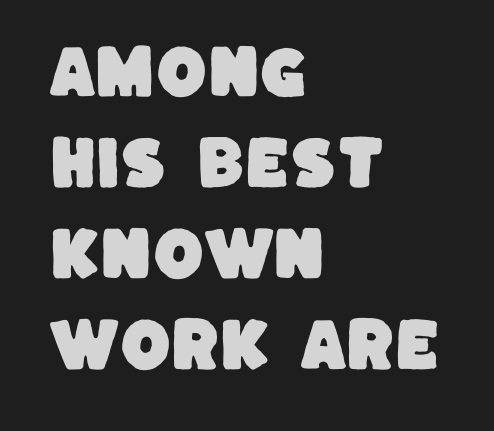
In terms of letterform style, serifs are entirely absent. These lines are rendered in a variable-pitch font. This sample is left-justified, so line endings fall wherever the words run out. Inter-character spacing is left at the font's built-in metrics. Any mark beneath the type? The region is blank. Leading: standard.
